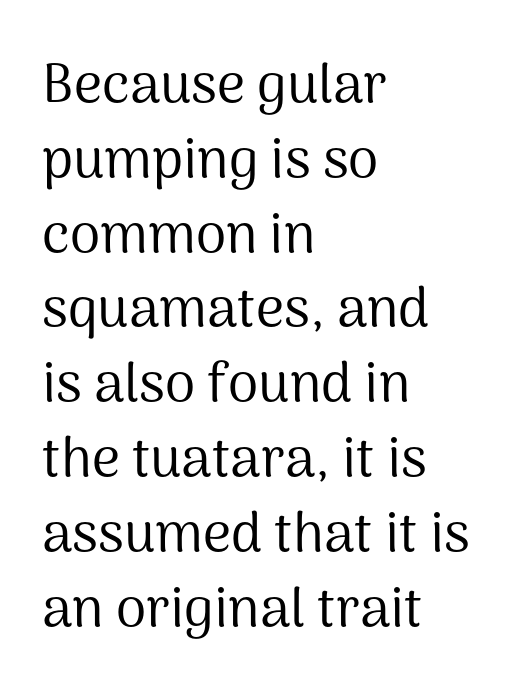
The image shows 55 px regular-weight sans-serif type, upright; set left-aligned, normal line spacing (1.36x), normal letter spacing, not underlined; medium stroke contrast and a medium x-height.
